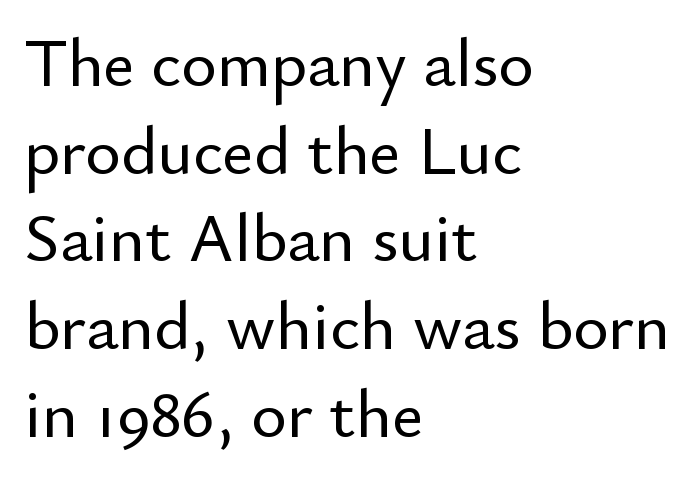
The image shows 68 px sans-serif type, upright; set left-aligned, normal line spacing (1.29x), normal letter spacing, not underlined; low stroke contrast and a small x-height.
